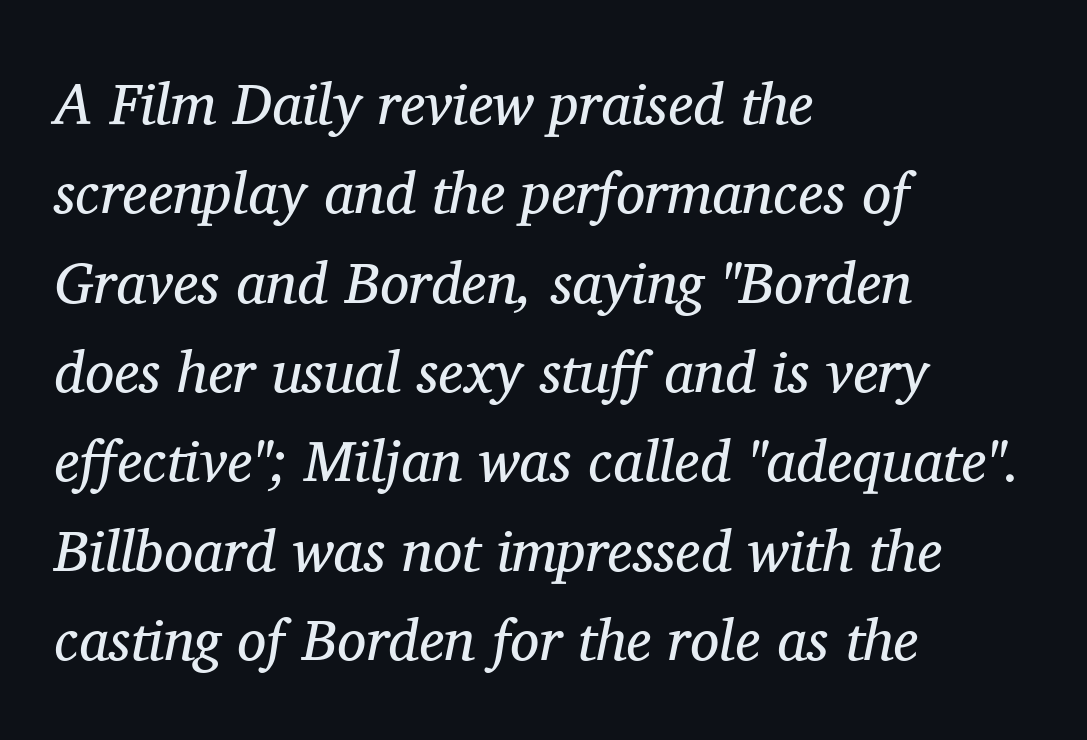
{"serif": "yes", "italic": "yes", "lean": "right", "slant_degrees": 11, "bold": "no", "weight": "regular", "width": "normal", "stroke_contrast": "medium", "x_height": "medium", "monospaced": "no", "underline": "no", "align": "left", "line_spacing": "normal", "line_spacing_ratio": 1.54, "letter_spacing": "normal", "letter_spacing_em": 0.0, "glyph_px": 58}
